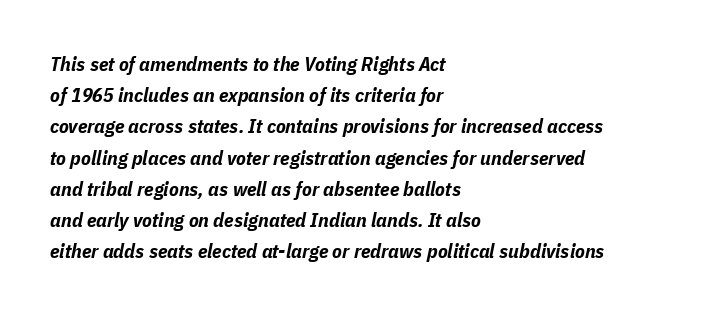
The image shows 20 px bold type, italic (leaning right); set left-aligned, normal line spacing (1.56x), normal letter spacing, not underlined.
